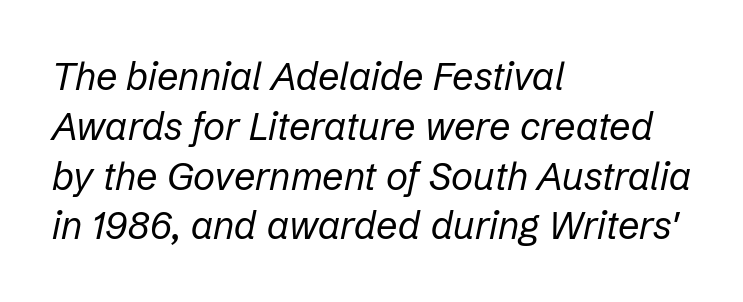
Q: Is the text bold? A: No.
Q: Is the text italic (slanted)? A: Yes, it leans right by about 12 degrees.
Q: Is the text underlined? A: No.
Q: How is the paragraph aligned? A: Left-aligned.
Q: Is the spacing between letters normal or unusually wide? A: Normal.
Q: Is the spacing between lines tight, normal or loose? A: Normal.
Q: Width (condensed, normal, or wide)? A: Normal.
Q: Stroke contrast? A: Low.
Q: x-height? A: Medium.
Q: Monospaced? A: No.
